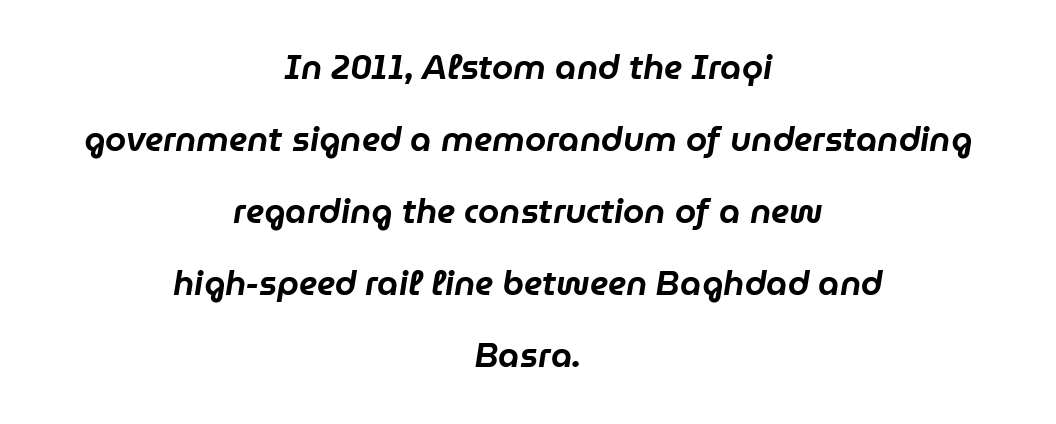
Q: Is the text italic (slanted)? A: Yes, it leans right by about 9 degrees.
Q: Is the text underlined? A: No.
Q: How is the paragraph aligned? A: Centered.
Q: Is the spacing between letters normal or unusually wide? A: Normal.
Q: Is the spacing between lines tight, normal or loose? A: Loose.
Q: Width (condensed, normal, or wide)? A: Normal.
Q: Stroke contrast? A: Low.
Q: x-height? A: Medium.
Q: Monospaced? A: No.
